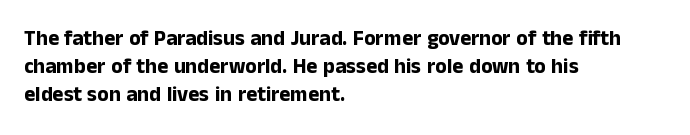
Q: Is the text bold? A: Yes.
Q: Is the text italic (slanted)? A: No, it is upright.
Q: Is the text underlined? A: No.
Q: How is the paragraph aligned? A: Left-aligned.
Q: Is the spacing between letters normal or unusually wide? A: Normal.
Q: Is the spacing between lines tight, normal or loose? A: Normal.
